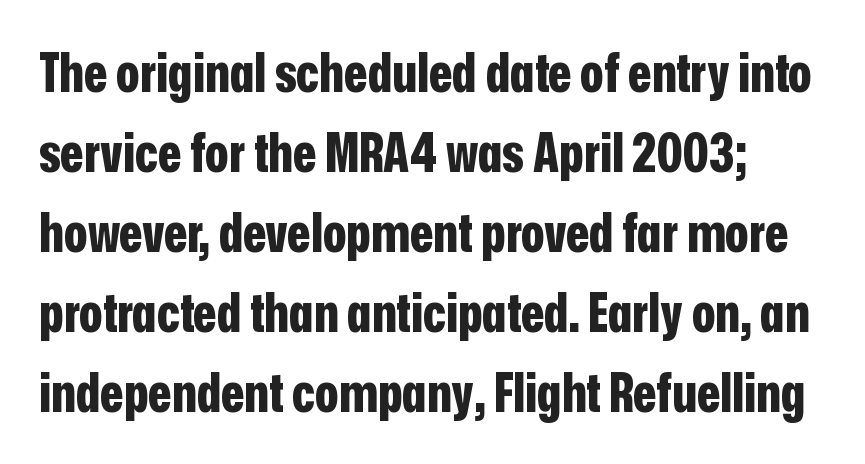
The image shows 54 px bold, condensed sans-serif type, upright; set left-aligned, normal line spacing (1.48x), normal letter spacing, not underlined; low stroke contrast and a medium x-height.
